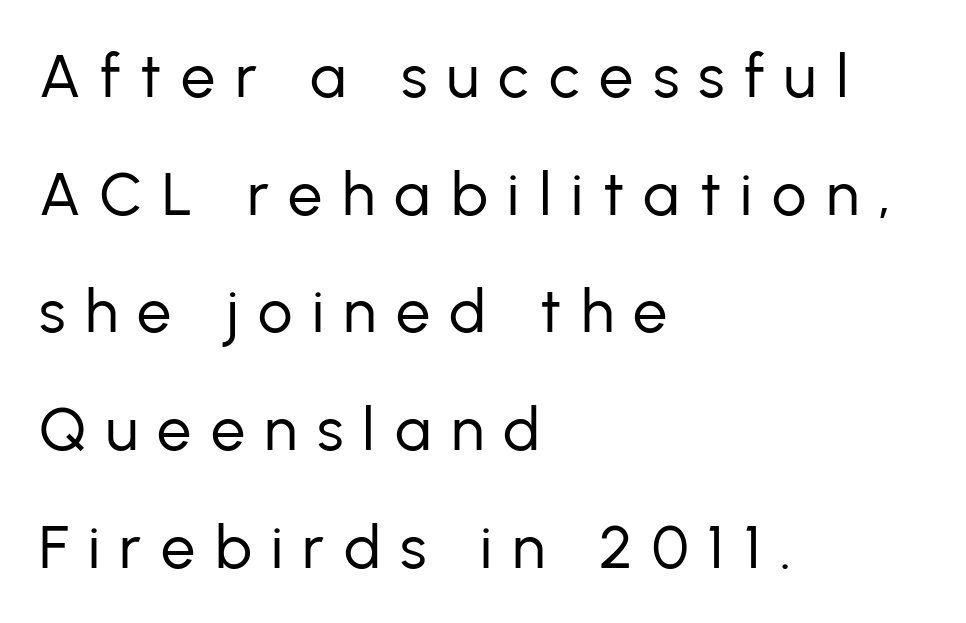
Q: Is the text bold? A: No.
Q: Is the text italic (slanted)? A: No, it is upright.
Q: Is the typeface a serif or a sans-serif typeface? A: Sans-serif.
Q: Is the text underlined? A: No.
Q: How is the paragraph aligned? A: Left-aligned.
Q: Is the spacing between letters normal or unusually wide? A: Unusually wide.
Q: Is the spacing between lines tight, normal or loose? A: Loose.
Q: Width (condensed, normal, or wide)? A: Normal.
Q: Stroke contrast? A: Low.
Q: x-height? A: Medium.
Q: Monospaced? A: No.
